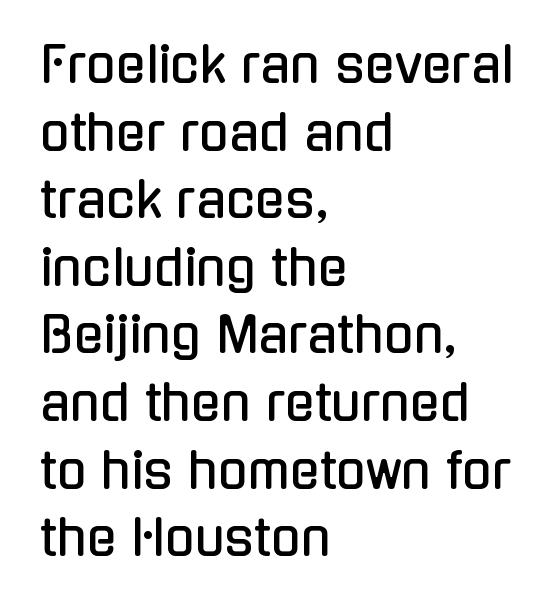
Q: Is the text italic (slanted)? A: No, it is upright.
Q: Is the typeface a serif or a sans-serif typeface? A: Sans-serif.
Q: Is the text underlined? A: No.
Q: How is the paragraph aligned? A: Left-aligned.
Q: Is the spacing between letters normal or unusually wide? A: Normal.
Q: Is the spacing between lines tight, normal or loose? A: Normal.
Q: Width (condensed, normal, or wide)? A: Condensed.
Q: Stroke contrast? A: Low.
Q: x-height? A: Medium.
Q: Monospaced? A: No.
